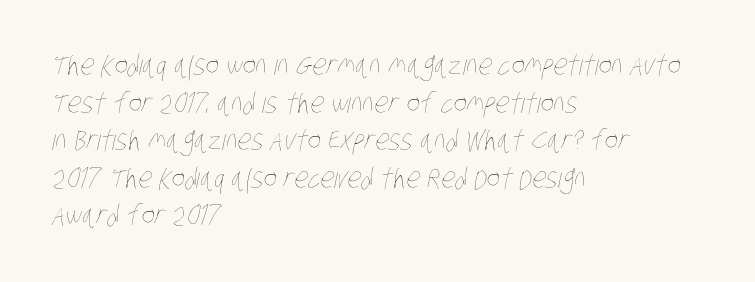
Q: Is the text bold? A: No.
Q: Is the text underlined? A: No.
Q: How is the paragraph aligned? A: Left-aligned.
Q: Is the spacing between letters normal or unusually wide? A: Normal.
Q: Is the spacing between lines tight, normal or loose? A: Normal.
Q: Width (condensed, normal, or wide)? A: Condensed.
Q: Stroke contrast? A: Low.
Q: x-height? A: Large.
Q: Monospaced? A: No.
